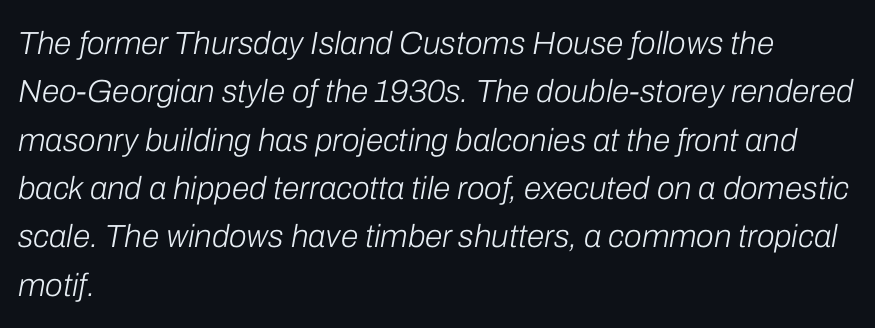
The image shows 32 px light type, italic (leaning right); set left-aligned, normal line spacing (1.51x), normal letter spacing, not underlined; low stroke contrast and a medium x-height.
